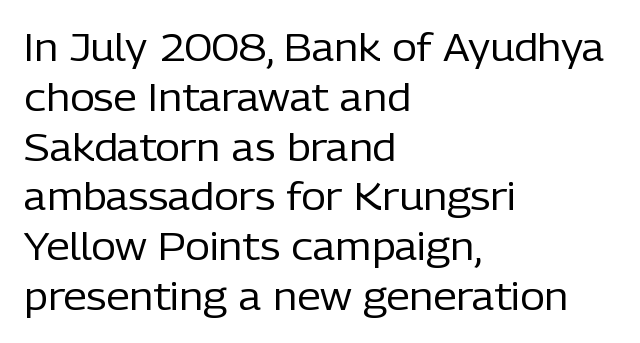
Q: Is the text bold? A: No.
Q: Is the text italic (slanted)? A: No, it is upright.
Q: Is the typeface a serif or a sans-serif typeface? A: Sans-serif.
Q: Is the text underlined? A: No.
Q: How is the paragraph aligned? A: Left-aligned.
Q: Is the spacing between letters normal or unusually wide? A: Normal.
Q: Is the spacing between lines tight, normal or loose? A: Normal.
Q: Width (condensed, normal, or wide)? A: Normal.
Q: Stroke contrast? A: Low.
Q: x-height? A: Medium.
Q: Monospaced? A: No.
